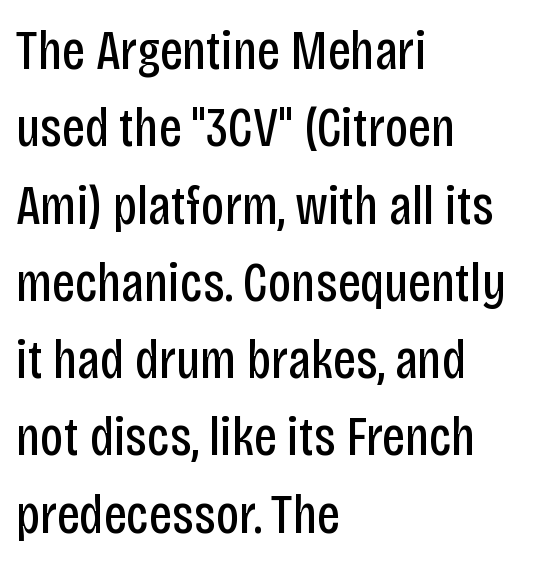
The image shows 56 px regular-weight, condensed sans-serif type, upright; set left-aligned, normal line spacing (1.38x), normal letter spacing, not underlined; low stroke contrast and a large x-height.
